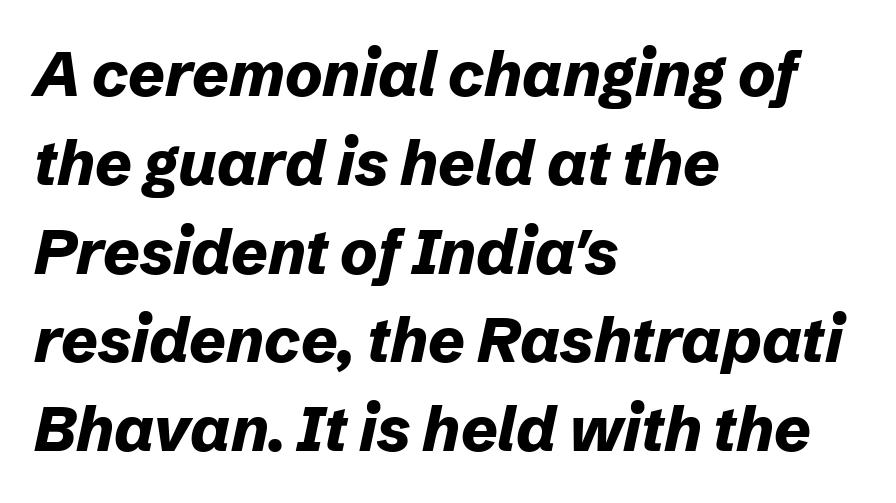
{"italic": "yes", "lean": "right", "slant_degrees": 12, "bold": "yes", "weight": "bold", "width": "normal", "stroke_contrast": "low", "x_height": "medium", "monospaced": "no", "underline": "no", "align": "left", "line_spacing": "normal", "line_spacing_ratio": 1.41, "letter_spacing": "normal", "letter_spacing_em": 0.0, "glyph_px": 63}
